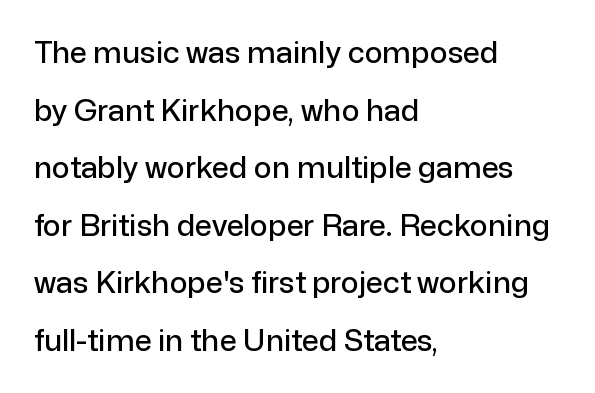
The image shows 30 px sans-serif type, upright; set left-aligned, loose line spacing (1.92x), normal letter spacing, not underlined; low stroke contrast and a medium x-height.
